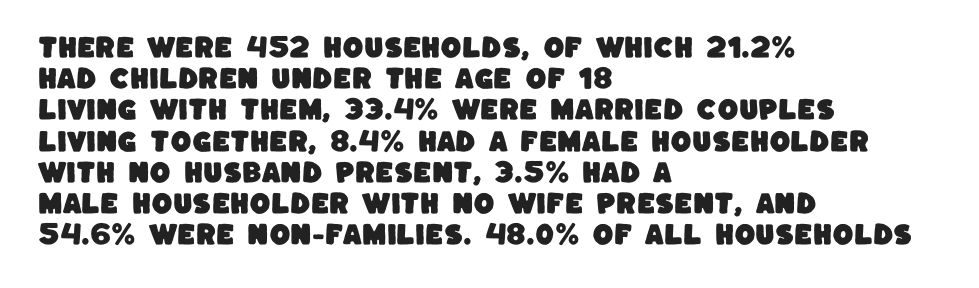
Each row of text sits above clean, open space. Default kerning and tracking; the words read as compact shapes. Vertically, the passage feels balanced, rows spaced as you'd expect. Horizontally, the lines are justified to the leading edge only.
